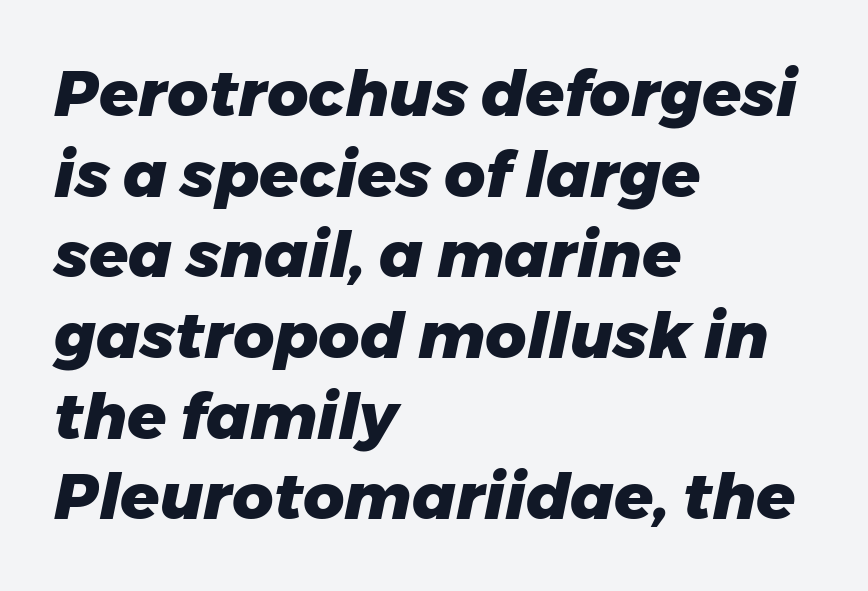
{"italic": "yes", "lean": "right", "slant_degrees": 11, "bold": "yes", "weight": "heavy", "width": "normal", "stroke_contrast": "low", "x_height": "medium", "monospaced": "no", "underline": "no", "align": "left", "line_spacing": "normal", "line_spacing_ratio": 1.26, "letter_spacing": "normal", "letter_spacing_em": 0.0, "glyph_px": 64}
